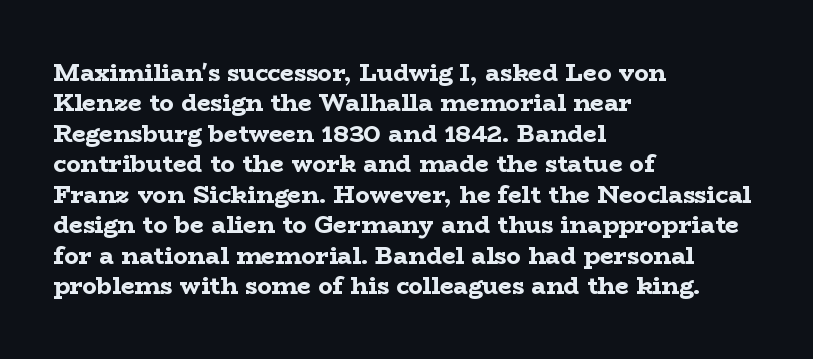
The image shows 24 px bold type, upright; set left-aligned, normal line spacing (1.27x), normal letter spacing, not underlined.
